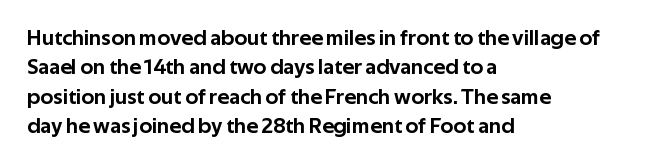
Reading down the block, your eye returns to a fixed left position each line. The type sits square on the baseline with zero lean. The space directly below the letters is spotless. Notice how descenders clear the ascenders below comfortably — that's standard leading. Each word holds together tightly as a unit, with standard inter-letter gaps.
